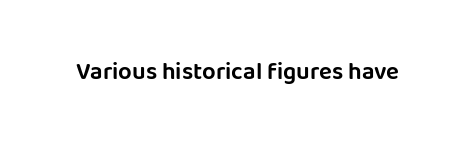
The image shows 24 px text type, upright; set normal letter spacing, not underlined.
